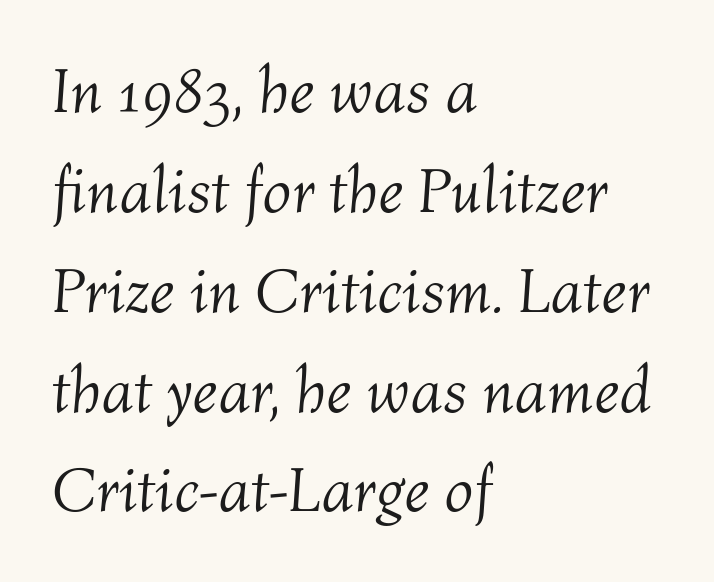
The image shows 64 px light type, italic (leaning right); set left-aligned, normal line spacing (1.56x), normal letter spacing, not underlined; medium stroke contrast and a medium x-height.
